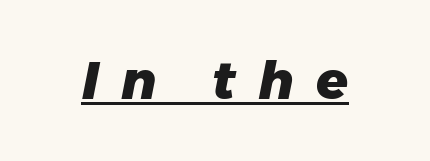
Each word looks stretched out because of the extra space between its letters. The specimen reads as italic at a glance. Notice how thick the strokes are: this is what a full bold looks like. The glyphs are accompanied by a horizontal stroke just below them.
